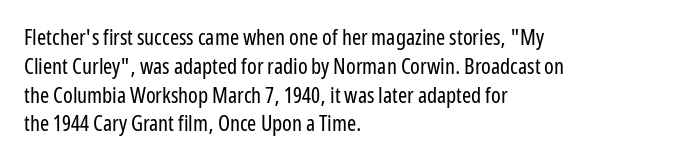
Q: Is the text bold? A: No.
Q: Is the text italic (slanted)? A: No, it is upright.
Q: Is the text underlined? A: No.
Q: How is the paragraph aligned? A: Left-aligned.
Q: Is the spacing between letters normal or unusually wide? A: Normal.
Q: Is the spacing between lines tight, normal or loose? A: Normal.
